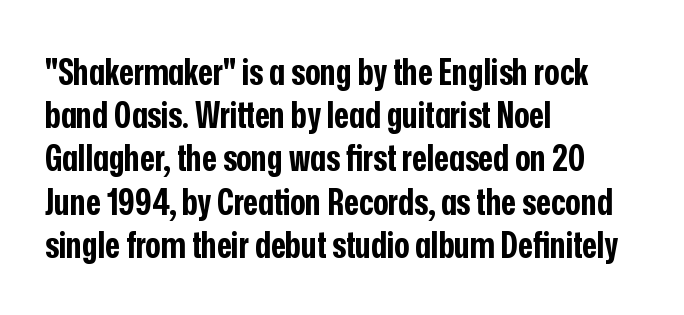
The image shows 36 px bold, condensed sans-serif type, upright; set left-aligned, line spacing 1.2x, normal letter spacing, not underlined; low stroke contrast and a medium x-height.
